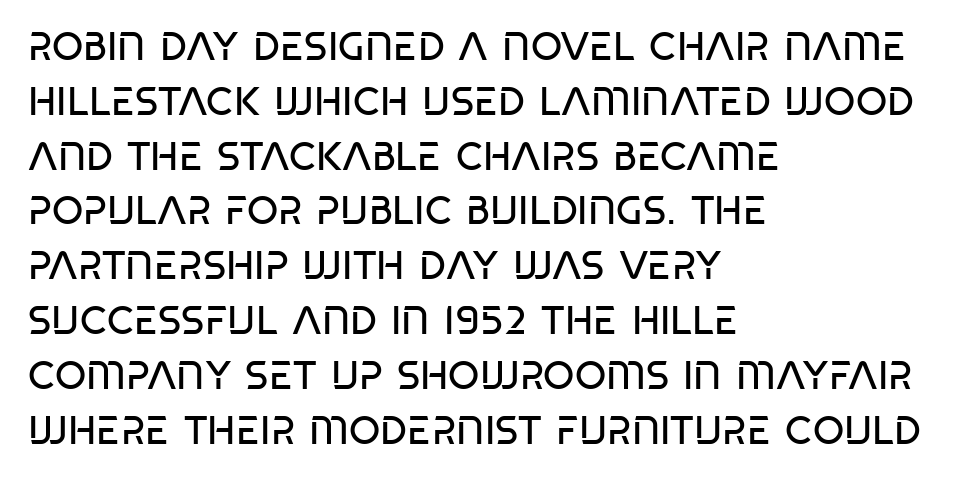
The image shows 40 px regular-weight, condensed sans-serif type, upright; set left-aligned, normal line spacing (1.37x), normal letter spacing, not underlined; low stroke contrast and a large x-height.
